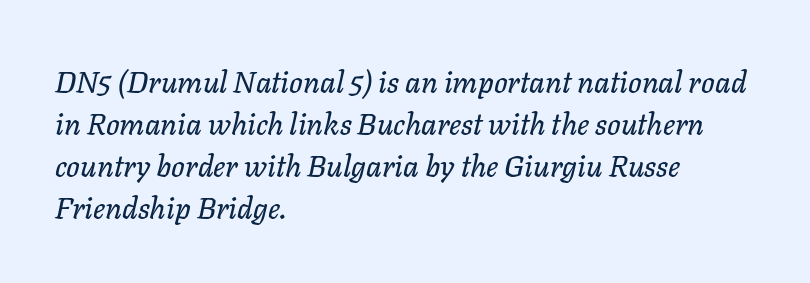
The image shows 30 px text type, italic (leaning right); set left-aligned, normal line spacing (1.4x), normal letter spacing, not underlined; low stroke contrast and a medium x-height.
